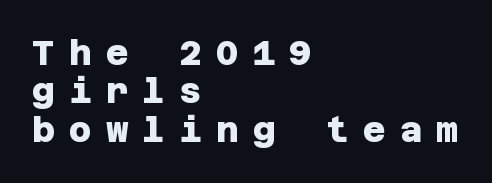
This sample uses expanded letter spacing, leaving extra air between glyphs. Regarding leading, the lines here are crowded together. Descenders are the only things crossing below the line. Compared with an ordinary text face, these strokes are far heavier — a full bold. Typographically, this falls in the sans-serif category.
